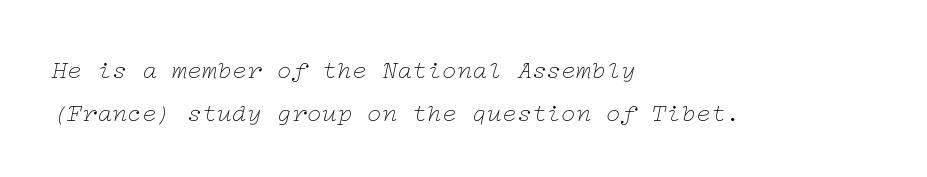
The image shows 25 px text type, italic (leaning right); set left-aligned, line spacing 1.71x, normal letter spacing, not underlined.
